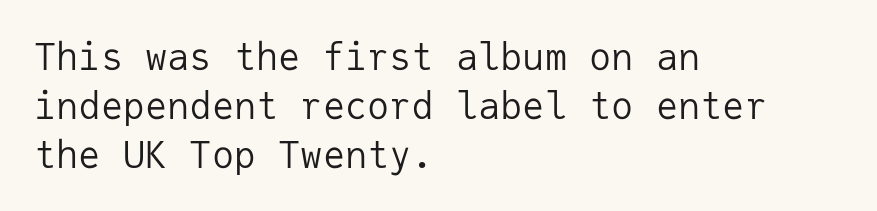
The image shows 37 px regular-weight sans-serif type, upright, monospaced; set left-aligned, normal line spacing (1.32x), normal letter spacing, not underlined; low stroke contrast and a medium x-height.
